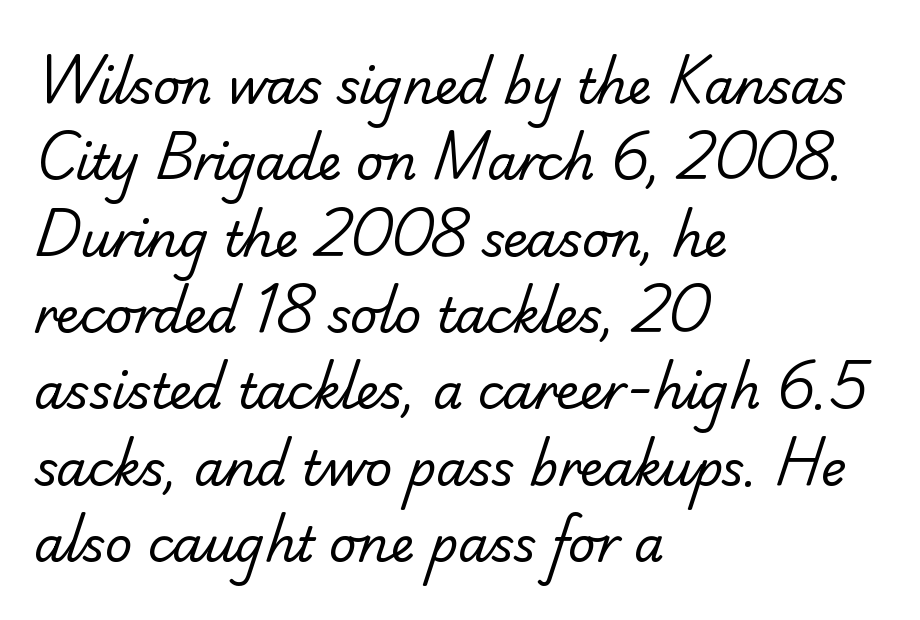
These lines sit exactly where default settings would place them. These lines are rendered in a variable-pitch font. The face used here is a sans, in the tradition of grotesques and geometrics. Compared with a typical body face, this is equally light or lighter still.
